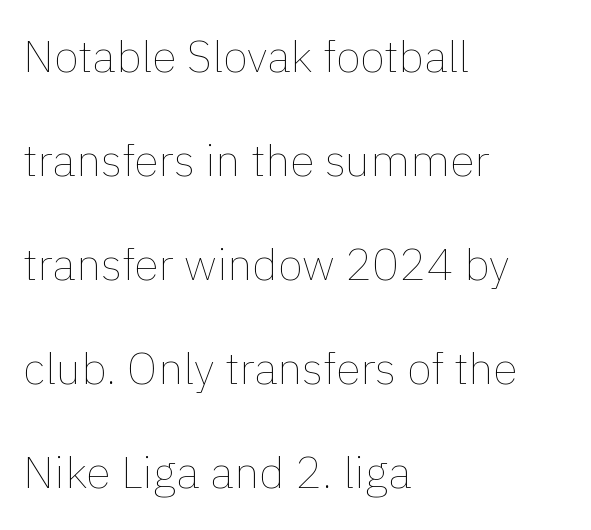
A typesetter would call this proportional, since set widths differ per character. The typography opts for an upright posture over an oblique one. Type without underlining. One glance says open: line gaps are wider than usual. Stems and bowls with no extra thickness — not bold.
